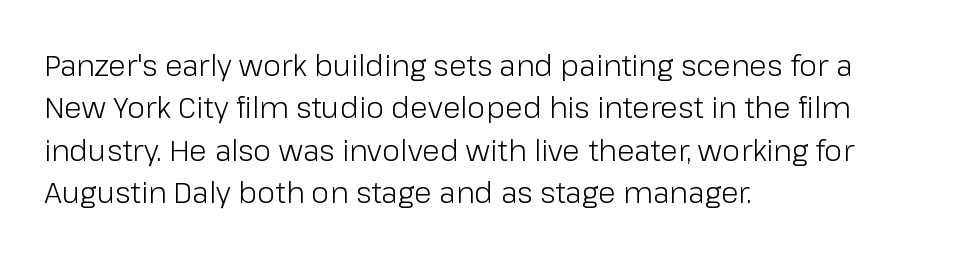
Q: Is the text bold? A: No.
Q: Is the text italic (slanted)? A: No, it is upright.
Q: Is the typeface a serif or a sans-serif typeface? A: Sans-serif.
Q: Is the text underlined? A: No.
Q: How is the paragraph aligned? A: Left-aligned.
Q: Is the spacing between letters normal or unusually wide? A: Normal.
Q: Is the spacing between lines tight, normal or loose? A: Normal.
Q: Width (condensed, normal, or wide)? A: Normal.
Q: Stroke contrast? A: Low.
Q: x-height? A: Medium.
Q: Monospaced? A: No.
